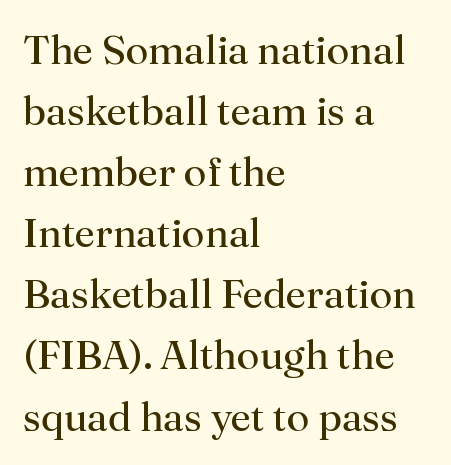
{"serif": "yes", "italic": "no", "bold": "no", "weight": "regular", "width": "normal", "stroke_contrast": "medium", "x_height": "small", "monospaced": "no", "underline": "no", "align": "left", "line_spacing": "normal", "line_spacing_ratio": 1.49, "letter_spacing": "normal", "letter_spacing_em": 0.0, "glyph_px": 41}
